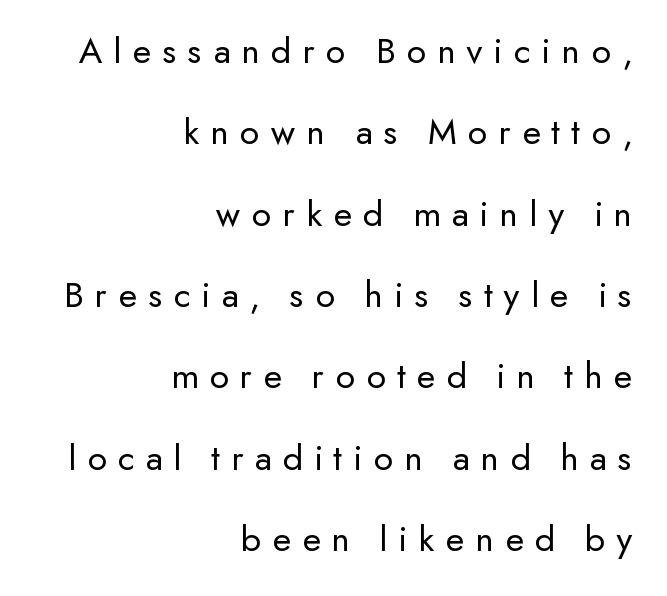
Q: Is the text bold? A: No.
Q: Is the text italic (slanted)? A: No, it is upright.
Q: Is the typeface a serif or a sans-serif typeface? A: Sans-serif.
Q: Is the text underlined? A: No.
Q: How is the paragraph aligned? A: Right-aligned.
Q: Is the spacing between letters normal or unusually wide? A: Unusually wide.
Q: Is the spacing between lines tight, normal or loose? A: Loose.
Q: Width (condensed, normal, or wide)? A: Normal.
Q: Stroke contrast? A: Low.
Q: x-height? A: Small.
Q: Monospaced? A: No.
